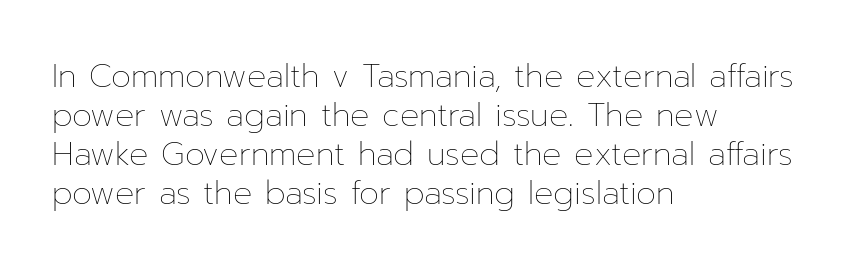
The image shows 32 px thin type, upright; set left-aligned, line spacing 1.22x, normal letter spacing, not underlined; low stroke contrast and a medium x-height.
